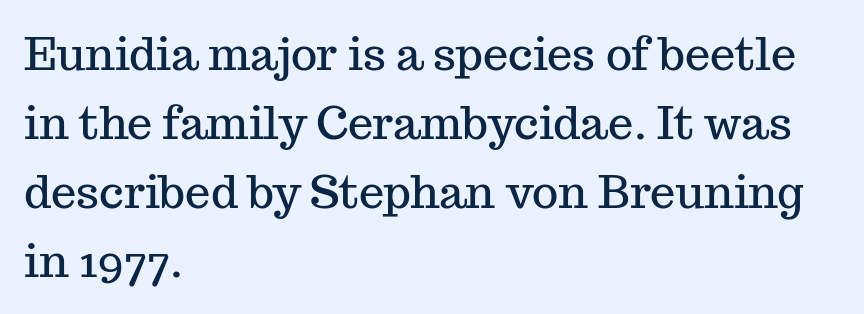
Note the varied advance widths — an 'i' is clearly narrower than an 'm'. In CSS terms this would be text-align: left. Check under the words: just untouched page. One glance says typical: line gaps are just what's usual.
